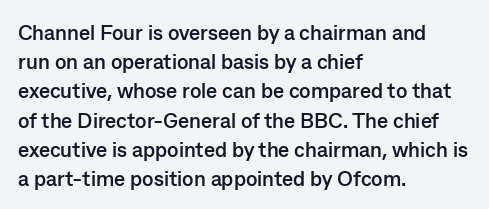
{"italic": "no", "bold": "yes", "underline": "no", "align": "left", "line_spacing": "normal", "line_spacing_ratio": 1.39, "letter_spacing": "normal", "letter_spacing_em": 0.0, "glyph_px": 21}
